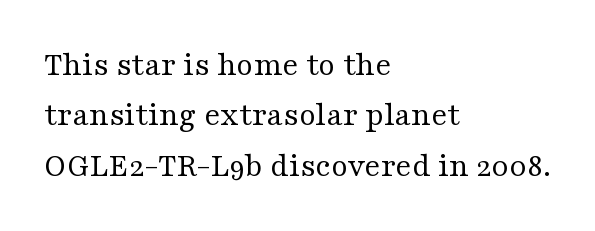
{"serif": "yes", "italic": "no", "bold": "no", "weight": "regular", "width": "wide", "stroke_contrast": "medium", "x_height": "medium", "monospaced": "no", "underline": "no", "align": "left", "line_spacing": "normal", "line_spacing_ratio": 1.48, "letter_spacing": "normal", "letter_spacing_em": 0.0, "glyph_px": 34}
